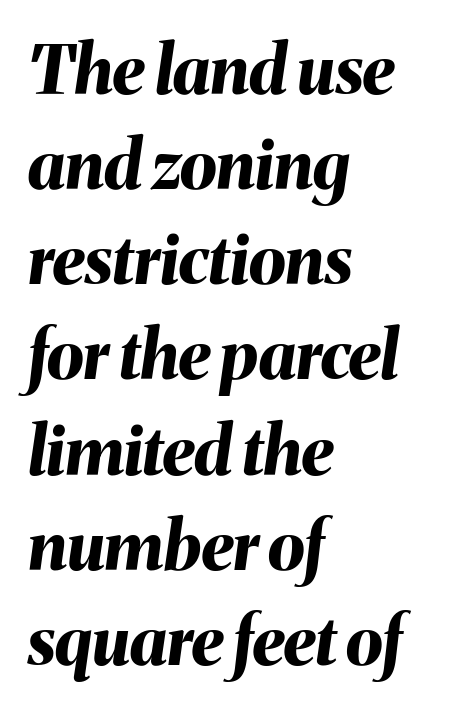
The passage is arranged the way most books set body copy — flush left. Summary of vertical rhythm: regular, with standard interline spacing. The lettering tilts uniformly, giving the passage an italic look. What weight is shown? A full bold with thick strokes.
